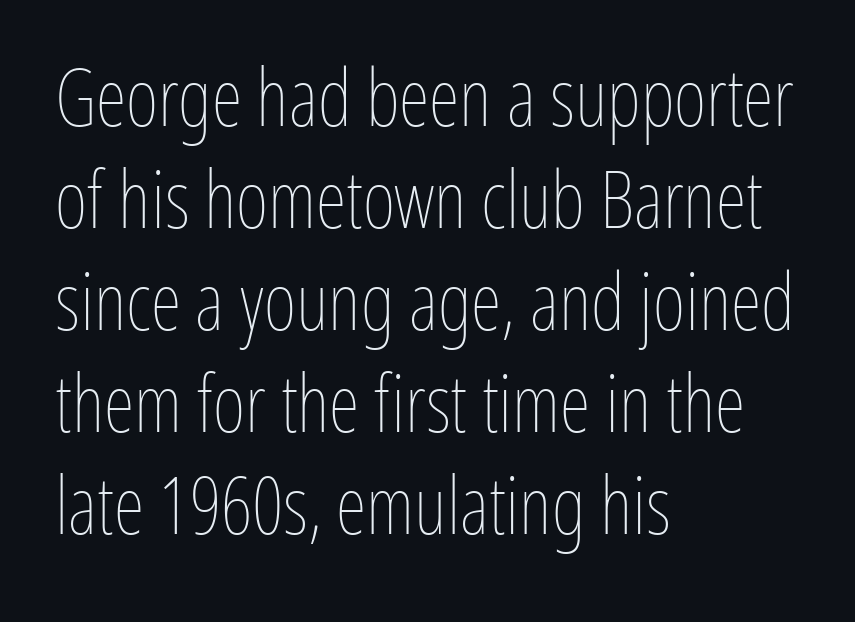
The image shows 79 px thin, condensed type, upright; set left-aligned, normal line spacing (1.29x), normal letter spacing, not underlined; low stroke contrast and a medium x-height.
